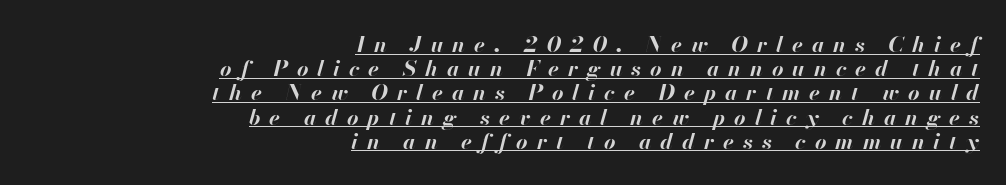
The image shows 22 px bold type, italic (leaning right); set right-aligned, tight line spacing (1.1x), unusually wide letter spacing (+0.41 em), underlined.
